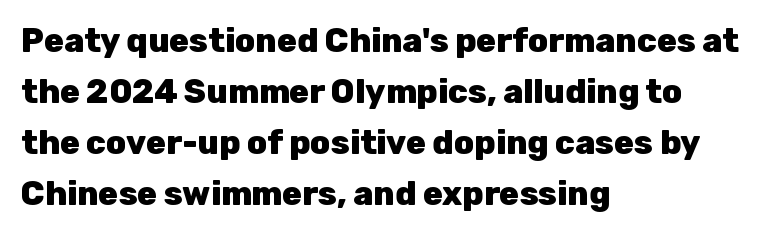
Is this a sans? Yes — the strokes have no serifs. Leftover space on each line is placed entirely after the last word. This rendering leaves character spacing at its baseline value. Baseline-to-baseline distance is the conventional proportion of letter height.
